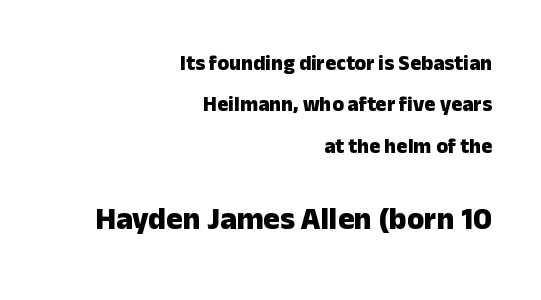
{"serif": "no", "italic": "no", "bold": "yes", "weight": "heavy", "width": "normal", "stroke_contrast": "low", "x_height": "medium", "monospaced": "no", "underline": "no", "align": "right", "line_spacing": "loose", "line_spacing_ratio": 1.97, "letter_spacing": "normal", "letter_spacing_em": 0.0, "larger_block": "second", "size_ratio": 1.48, "glyph_px": 31}
